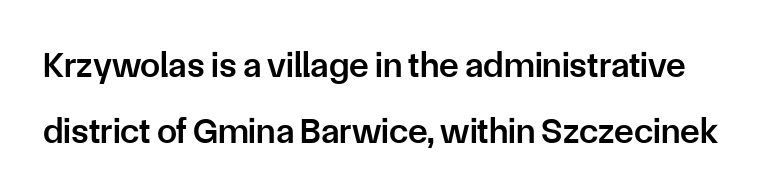
The image shows 36 px semibold sans-serif type, upright; set line spacing 1.83x, normal letter spacing, not underlined; low stroke contrast and a medium x-height.
